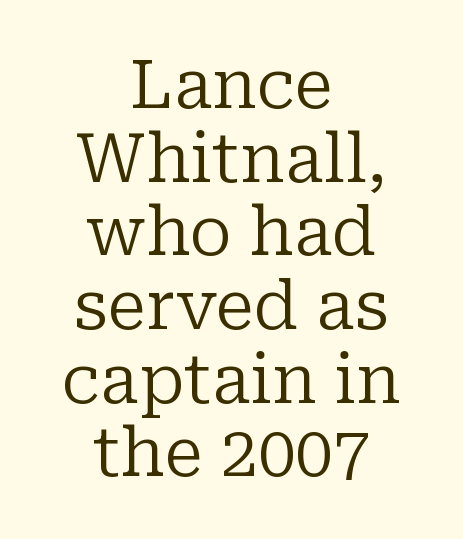
{"serif": "yes", "italic": "no", "bold": "no", "weight": "regular", "width": "normal", "stroke_contrast": "low", "x_height": "medium", "monospaced": "no", "underline": "no", "align": "center", "line_spacing": "tight", "line_spacing_ratio": 1.1, "letter_spacing": "normal", "letter_spacing_em": 0.0, "glyph_px": 67}
